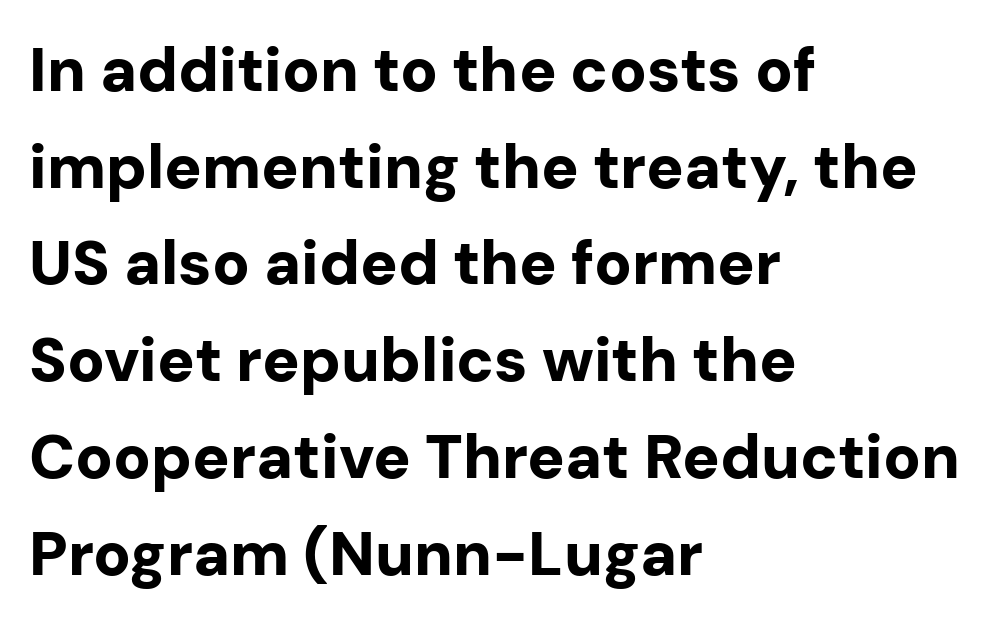
Q: Is the text bold? A: Yes.
Q: Is the text italic (slanted)? A: No, it is upright.
Q: Is the typeface a serif or a sans-serif typeface? A: Sans-serif.
Q: Is the text underlined? A: No.
Q: How is the paragraph aligned? A: Left-aligned.
Q: Is the spacing between letters normal or unusually wide? A: Normal.
Q: Is the spacing between lines tight, normal or loose? A: Normal.
Q: Width (condensed, normal, or wide)? A: Normal.
Q: Stroke contrast? A: Low.
Q: x-height? A: Medium.
Q: Monospaced? A: No.
